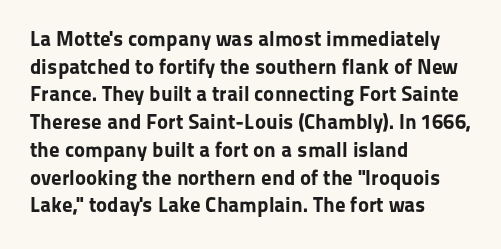
The image shows 21 px bold type, upright; set left-aligned, normal line spacing (1.32x), normal letter spacing, not underlined.
